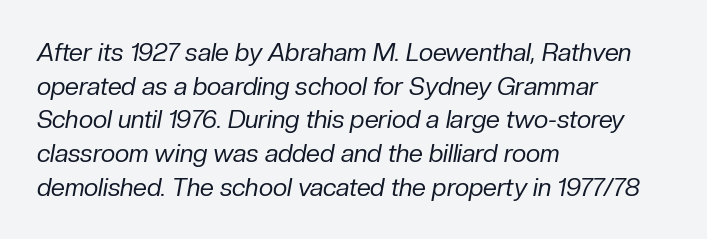
{"italic": "yes", "lean": "right", "slant_degrees": 10, "bold": "no", "underline": "no", "align": "left", "line_spacing": "normal", "line_spacing_ratio": 1.35, "letter_spacing": "normal", "letter_spacing_em": 0.0, "glyph_px": 25}
